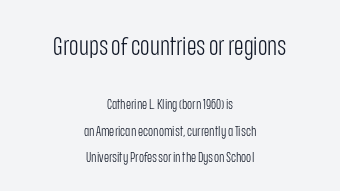
Horizontally, the lines are justified to the midpoint only. Words float on clear page, feet unadorned. The designer gave the opening block more size than the closing block. Tracking value appears to be zero — textbook default spacing.
